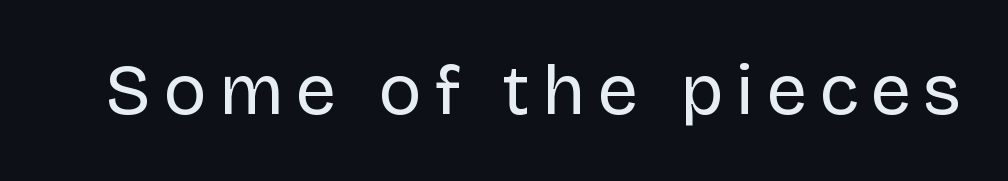
Q: Is the text bold? A: No.
Q: Is the text italic (slanted)? A: No, it is upright.
Q: Is the typeface a serif or a sans-serif typeface? A: Sans-serif.
Q: Is the text underlined? A: No.
Q: Width (condensed, normal, or wide)? A: Normal.
Q: Stroke contrast? A: Low.
Q: x-height? A: Large.
Q: Monospaced? A: No.
